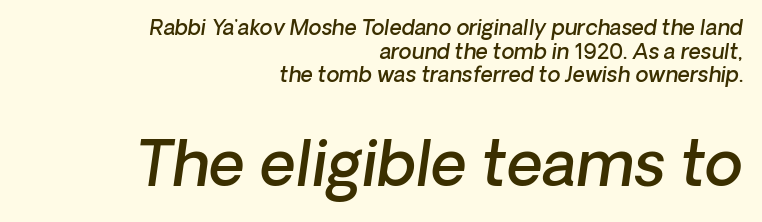
{"serif": "no", "bold": "semi", "weight": "semibold", "width": "normal", "stroke_contrast": "low", "x_height": "medium", "monospaced": "no", "underline": "no", "align": "right", "line_spacing": "tight", "line_spacing_ratio": 1.12, "letter_spacing": "normal", "letter_spacing_em": 0.0, "larger_block": "second", "size_ratio": 2.95, "glyph_px": 62}
